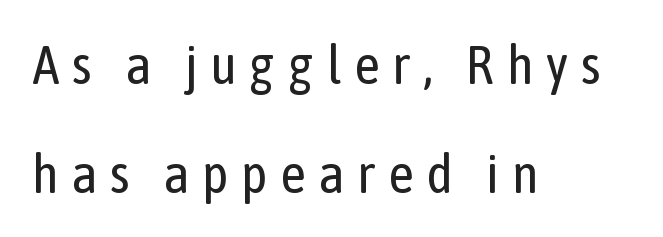
Q: Is the text bold? A: No.
Q: Is the text italic (slanted)? A: No, it is upright.
Q: Is the typeface a serif or a sans-serif typeface? A: Sans-serif.
Q: Is the text underlined? A: No.
Q: How is the paragraph aligned? A: Left-aligned.
Q: Is the spacing between letters normal or unusually wide? A: Unusually wide.
Q: Is the spacing between lines tight, normal or loose? A: Loose.
Q: Width (condensed, normal, or wide)? A: Condensed.
Q: Stroke contrast? A: Low.
Q: x-height? A: Medium.
Q: Monospaced? A: No.
